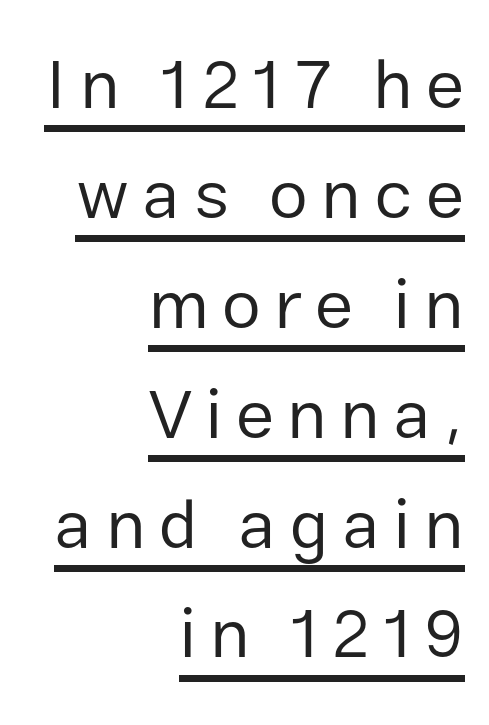
Q: Is the text bold? A: No.
Q: Is the text italic (slanted)? A: No, it is upright.
Q: Is the typeface a serif or a sans-serif typeface? A: Sans-serif.
Q: Is the text underlined? A: Yes.
Q: How is the paragraph aligned? A: Right-aligned.
Q: Is the spacing between lines tight, normal or loose? A: Normal.
Q: Width (condensed, normal, or wide)? A: Normal.
Q: Stroke contrast? A: Low.
Q: x-height? A: Medium.
Q: Monospaced? A: No.
